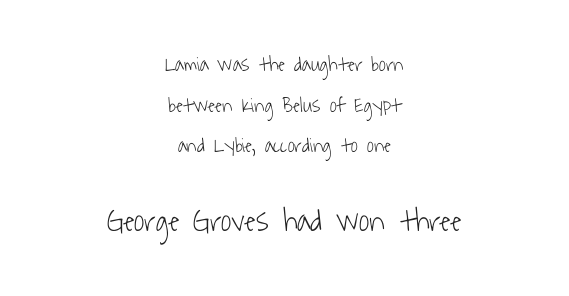
{"serif": "no", "bold": "no", "weight": "light", "width": "condensed", "stroke_contrast": "low", "x_height": "medium", "monospaced": "no", "underline": "no", "align": "center", "line_spacing": "loose", "line_spacing_ratio": 1.94, "letter_spacing": "normal", "letter_spacing_em": 0.0, "larger_block": "second", "size_ratio": 1.52, "glyph_px": 32}
